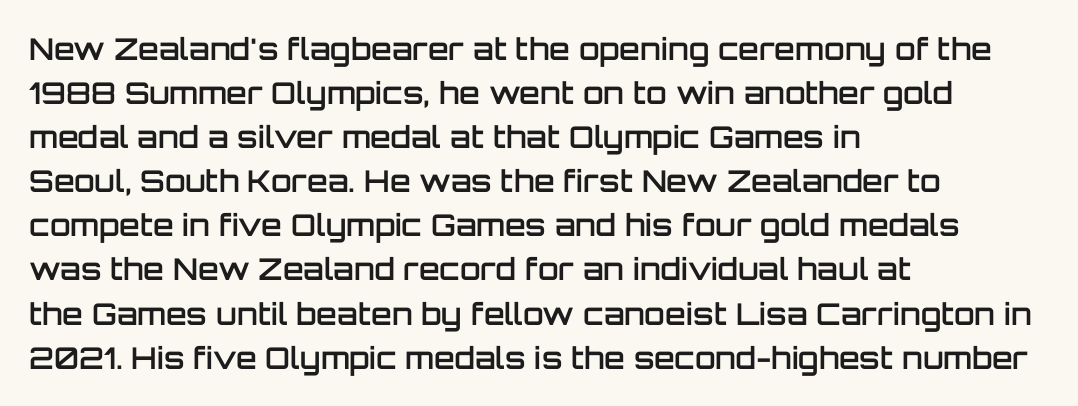
Only glyphs here, with clear space below each row. The ragged edge is on the right, which tells us the setting is flush left. Looks like regular typesetting: each glyph gets only the width it needs. Italic: no, the glyphs are upright roman. Look at the stroke-to-counter ratio: somewhat heavy, a semibold. Note: no serifs on the glyphs.
